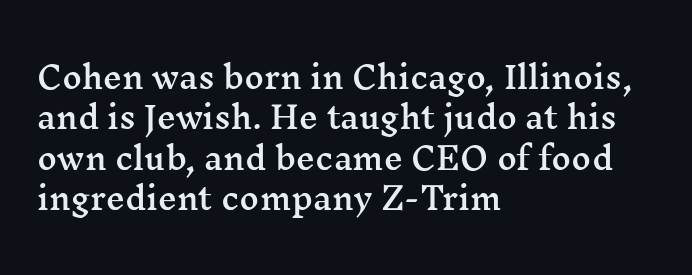
{"serif": "yes", "italic": "no", "width": "wide", "stroke_contrast": "medium", "x_height": "medium", "monospaced": "no", "underline": "no", "align": "left", "line_spacing": "normal", "line_spacing_ratio": 1.35, "letter_spacing": "normal", "letter_spacing_em": 0.0, "glyph_px": 30}
